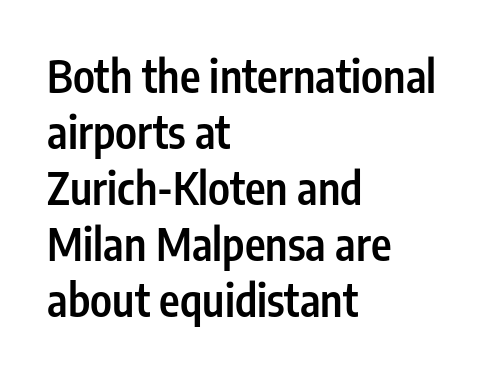
The image shows 44 px semibold, condensed sans-serif type, upright; set left-aligned, normal line spacing (1.27x), normal letter spacing, not underlined; low stroke contrast and a medium x-height.
